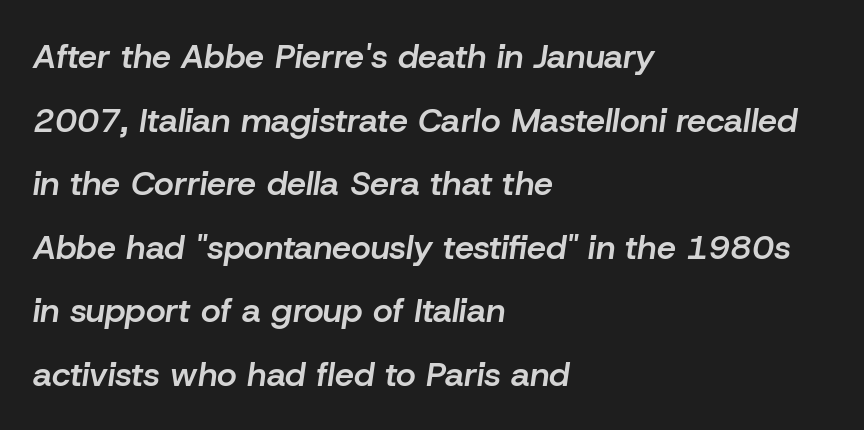
The image shows 34 px semibold type, italic (leaning right); set left-aligned, line spacing 1.87x, normal letter spacing, not underlined; low stroke contrast and a medium x-height.
